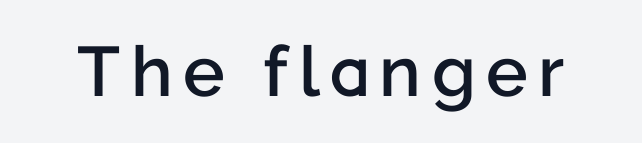
Just letters on the line, the space beneath them empty. Firm but not heavy-handed strokes: this text is semibold. Typographically, this falls in the sans-serif category. Upright lettering throughout. A typesetter would call this proportional, since set widths differ per character.
